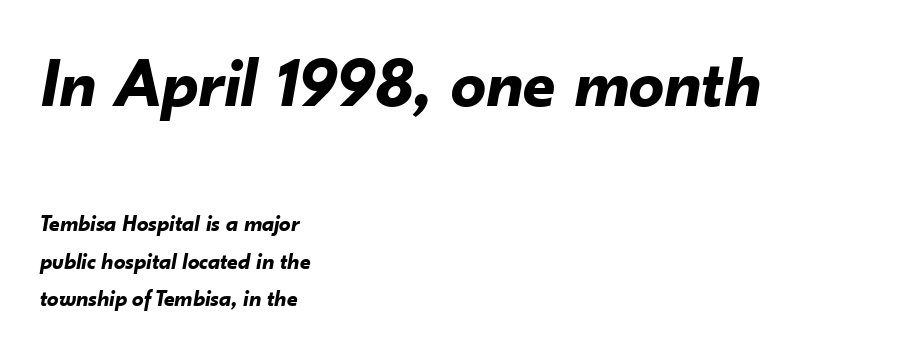
The image shows 70 px bold type, italic (leaning right); set left-aligned, normal line spacing (1.62x), normal letter spacing, not underlined; the first (top) block is 3.04x larger; low stroke contrast and a small x-height.
